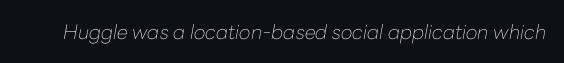
{"italic": "yes", "lean": "right", "slant_degrees": 10, "bold": "no", "underline": "no", "letter_spacing": "normal", "letter_spacing_em": 0.0, "glyph_px": 20}
